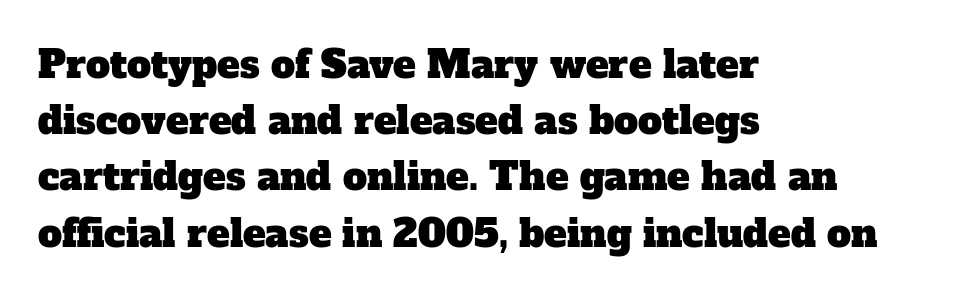
Q: Is the typeface a serif or a sans-serif typeface? A: Serif.
Q: Is the text underlined? A: No.
Q: How is the paragraph aligned? A: Left-aligned.
Q: Is the spacing between letters normal or unusually wide? A: Normal.
Q: Is the spacing between lines tight, normal or loose? A: Normal.
Q: Width (condensed, normal, or wide)? A: Normal.
Q: Stroke contrast? A: Low.
Q: x-height? A: Medium.
Q: Monospaced? A: No.
